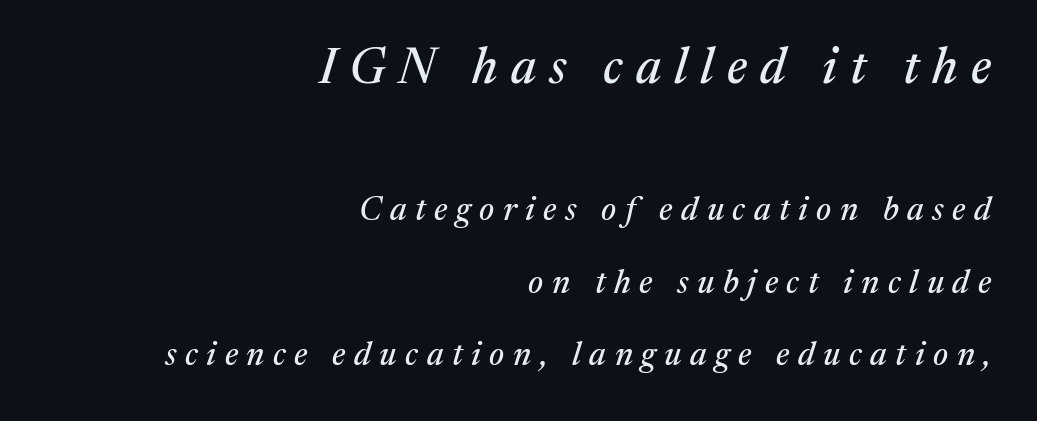
Underlining? Definitely not there. Regarding serifs, this sample has them. The face used here has a pronounced slope to its letters. Here the designer chose a conventional face with non-uniform glyph widths.
